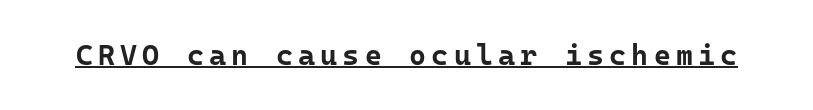
{"serif": "no", "italic": "no", "bold": "yes", "weight": "bold", "width": "normal", "stroke_contrast": "low", "x_height": "medium", "underline": "yes", "glyph_px": 29}
